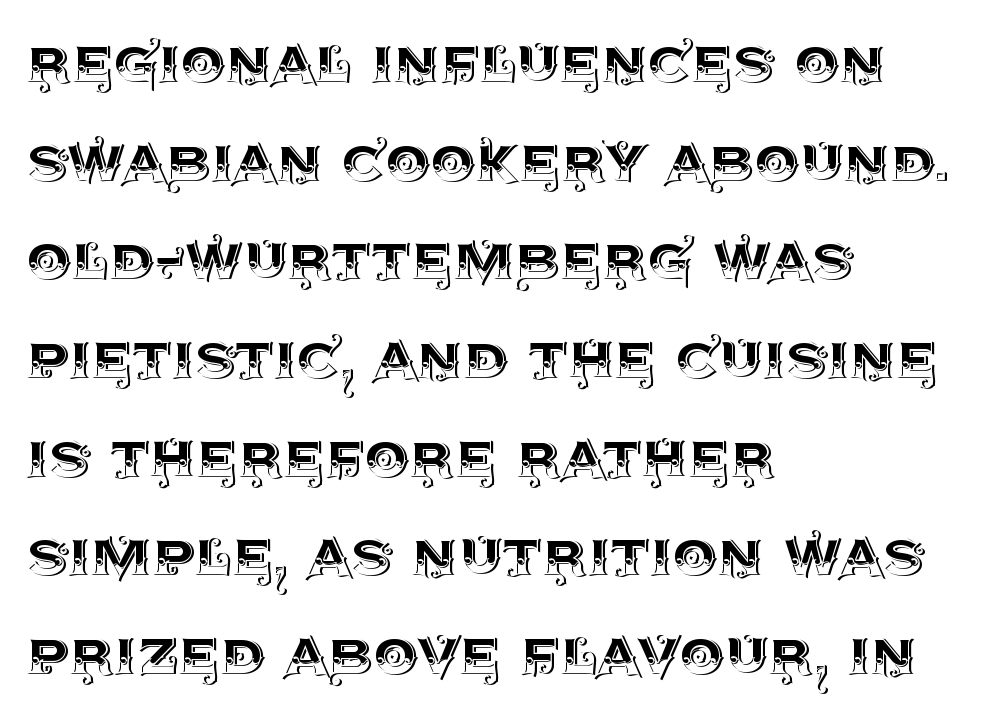
The string is rendered with underlining switched off. Is this a fixed-width face? No — the glyphs have proportional, varying widths. These lines sit exactly where default settings would place them. Glyph-to-glyph distance matches everyday printed text. Do the letters lean? They stand straight.
